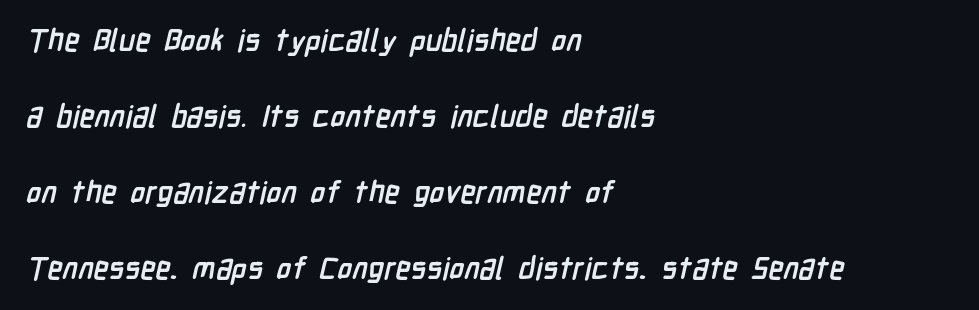
Horizontal alignment here is leftward, the default for most running prose. Letterform terminals end flat and unadorned throughout the passage. Leading: increased. Words float on clear page, feet unadorned. The gaps between neighbouring characters are ordinary and unremarkable.
